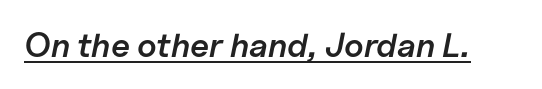
{"italic": "yes", "lean": "right", "slant_degrees": 11, "bold": "semi", "weight": "semibold", "width": "normal", "stroke_contrast": "low", "x_height": "medium", "monospaced": "no", "underline": "yes", "letter_spacing": "normal", "letter_spacing_em": 0.0, "glyph_px": 34}
